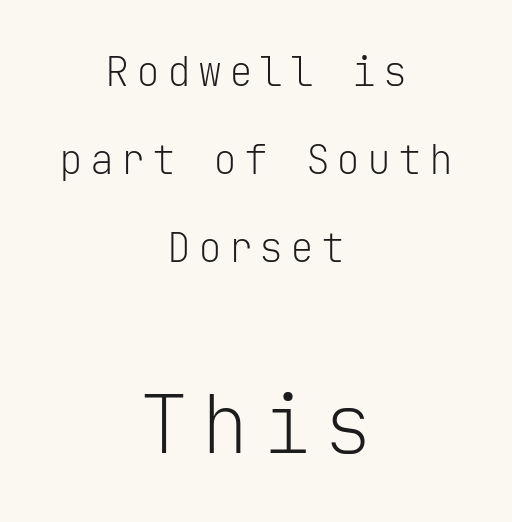
Q: Is the text bold? A: No.
Q: Is the text italic (slanted)? A: No, it is upright.
Q: Is the typeface a serif or a sans-serif typeface? A: Sans-serif.
Q: Is the text underlined? A: No.
Q: How is the paragraph aligned? A: Centered.
Q: Is the spacing between lines tight, normal or loose? A: Loose.
Q: Which block of text is set in a larger size, the first (top) or the second (bottom)? A: The second (bottom) one.
Q: Width (condensed, normal, or wide)? A: Normal.
Q: Stroke contrast? A: Low.
Q: x-height? A: Medium.
Q: Monospaced? A: Yes.
